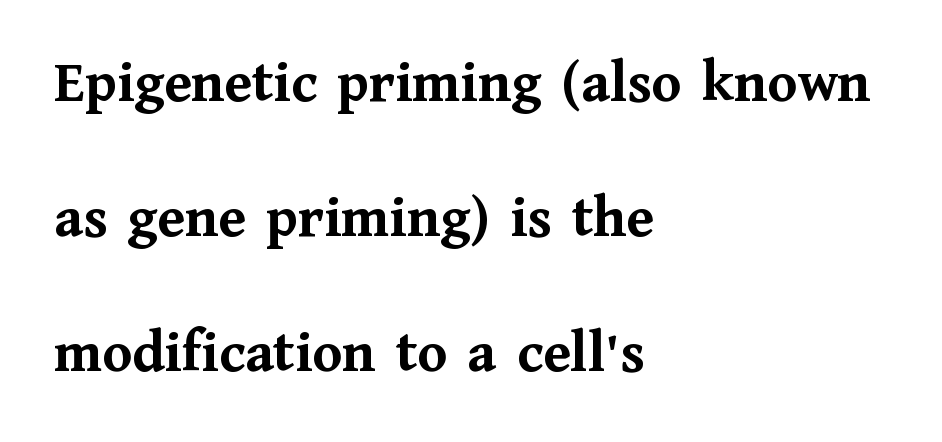
{"serif": "yes", "italic": "no", "bold": "yes", "weight": "semibold", "width": "normal", "stroke_contrast": "medium", "x_height": "medium", "monospaced": "no", "underline": "no", "align": "left", "line_spacing": "loose", "line_spacing_ratio": 2.25, "letter_spacing": "normal", "letter_spacing_em": 0.0, "glyph_px": 60}
